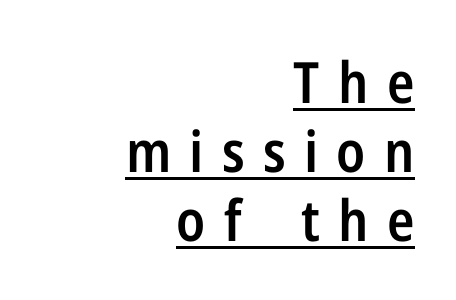
Teacher's note: observe the even right margin — that is flush-right alignment. Spacing verdict: proportional, widths tailored to each character. These words are printed semibold, heavier than regular yet not bold. Inter-character spacing is expanded well beyond the font's built-in metrics. Notice how the stems are strictly vertical — no italics here. The face used here appears with an underline applied.
